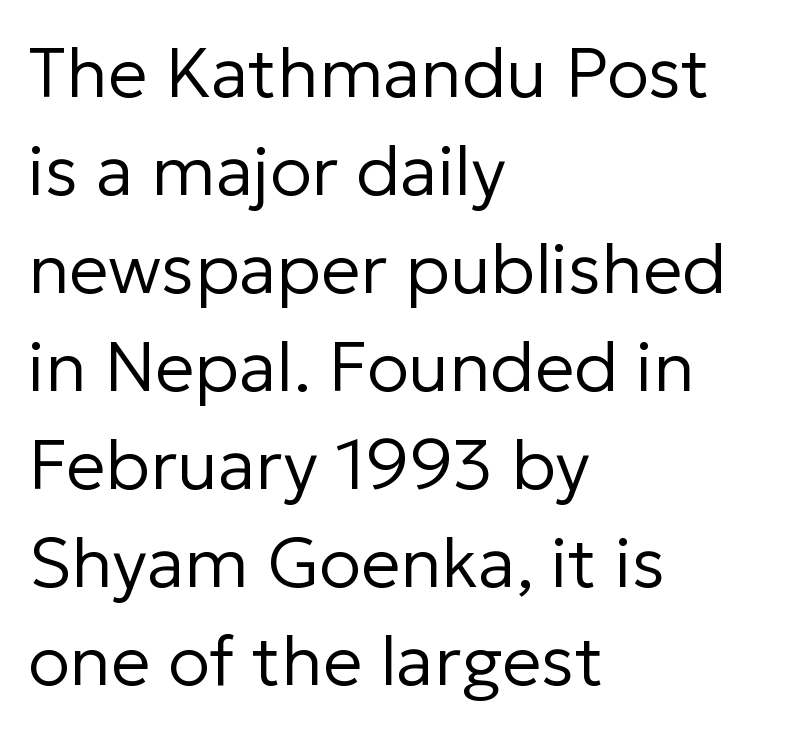
{"serif": "no", "italic": "no", "bold": "no", "weight": "regular", "width": "normal", "stroke_contrast": "low", "x_height": "medium", "monospaced": "no", "underline": "no", "align": "left", "line_spacing": "normal", "line_spacing_ratio": 1.4, "letter_spacing": "normal", "letter_spacing_em": 0.0, "glyph_px": 70}
